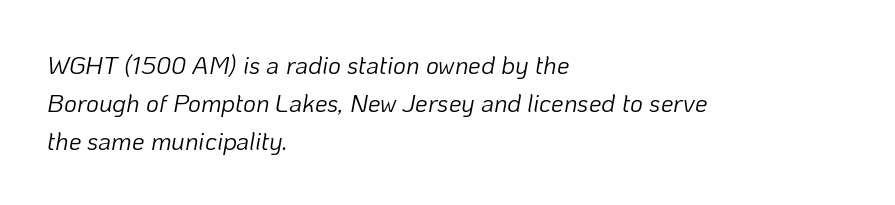
Q: Is the text bold? A: No.
Q: Is the text italic (slanted)? A: Yes, it leans right by about 10 degrees.
Q: Is the text underlined? A: No.
Q: How is the paragraph aligned? A: Left-aligned.
Q: Is the spacing between letters normal or unusually wide? A: Normal.
Q: Is the spacing between lines tight, normal or loose? A: Normal.
